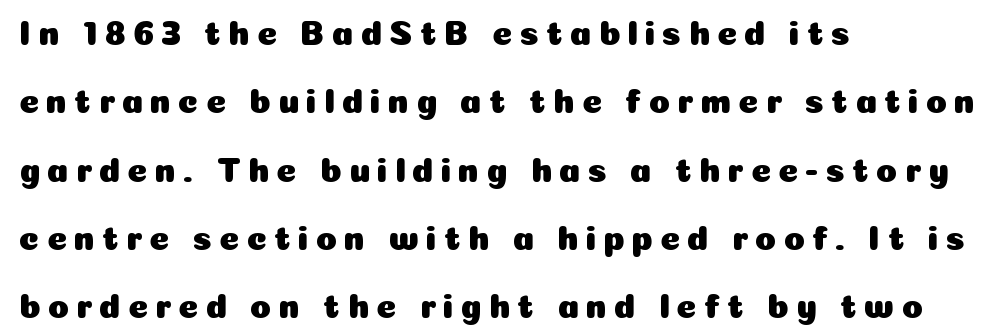
Q: Is the text italic (slanted)? A: No, it is upright.
Q: Is the typeface a serif or a sans-serif typeface? A: Sans-serif.
Q: Is the text underlined? A: No.
Q: How is the paragraph aligned? A: Left-aligned.
Q: Is the spacing between letters normal or unusually wide? A: Unusually wide.
Q: Is the spacing between lines tight, normal or loose? A: Loose.
Q: Width (condensed, normal, or wide)? A: Normal.
Q: Stroke contrast? A: Low.
Q: x-height? A: Medium.
Q: Monospaced? A: No.
